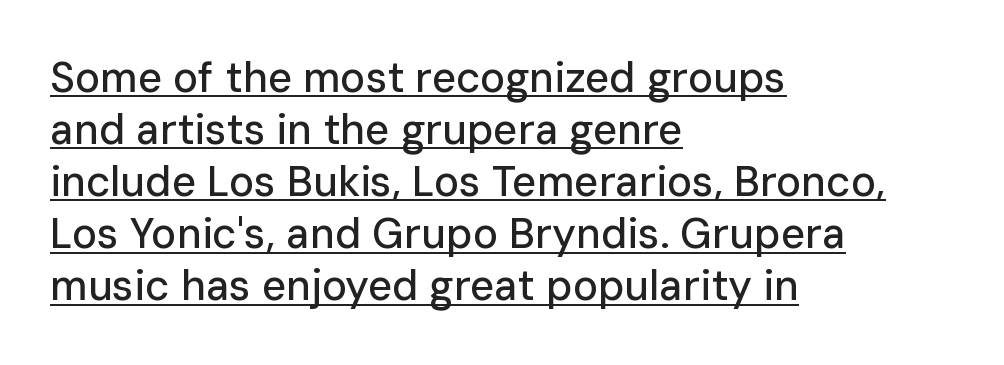
{"serif": "no", "italic": "no", "width": "normal", "stroke_contrast": "low", "x_height": "medium", "monospaced": "no", "underline": "yes", "align": "left", "line_spacing_ratio": 1.24, "letter_spacing": "normal", "letter_spacing_em": 0.0, "glyph_px": 42}
